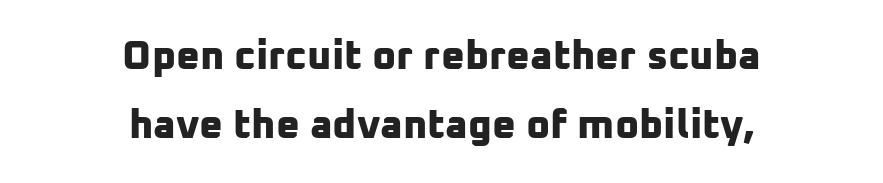
The image shows 41 px bold sans-serif type; set centered, normal line spacing (1.68x), normal letter spacing, not underlined; low stroke contrast and a medium x-height.
